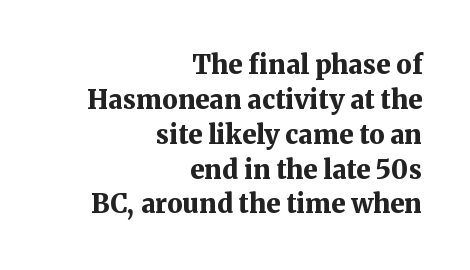
The image shows 26 px bold type, upright; set right-aligned, normal line spacing (1.34x), normal letter spacing, not underlined.
